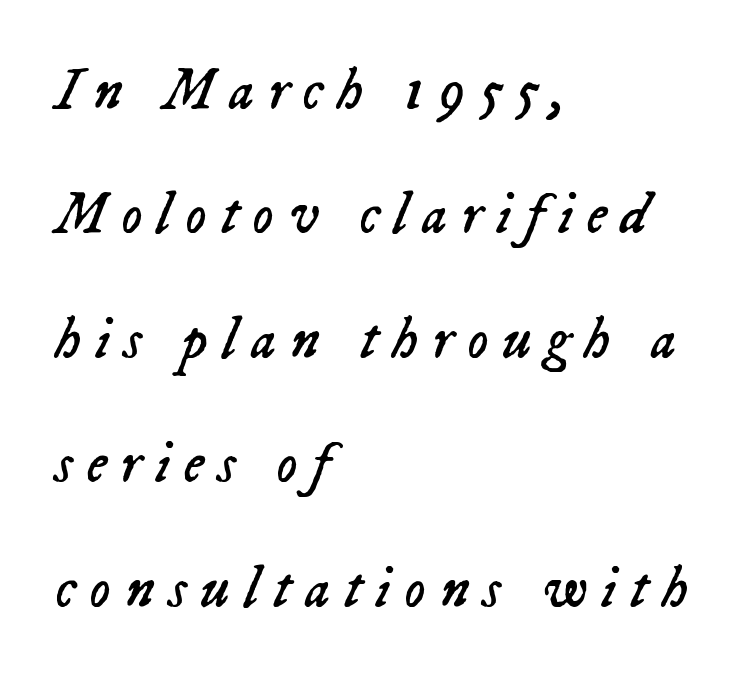
The image shows 59 px regular-weight type, italic (leaning right); set left-aligned, loose line spacing (2.11x), unusually wide letter spacing (+0.23 em), not underlined; low stroke contrast and a medium x-height.
